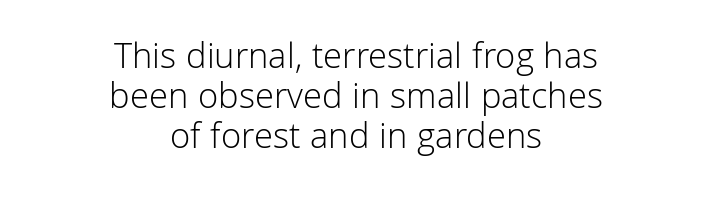
The designer dialed line spacing down below the default. Proportional: the letters do not fall into vertical columns. A centered setting, common on invitations and titles, is used for this passage. Beneath every word, the page is bare. The font family rendered here belongs to the sans-serif group. Each word holds together tightly as a unit, with standard inter-letter gaps.
